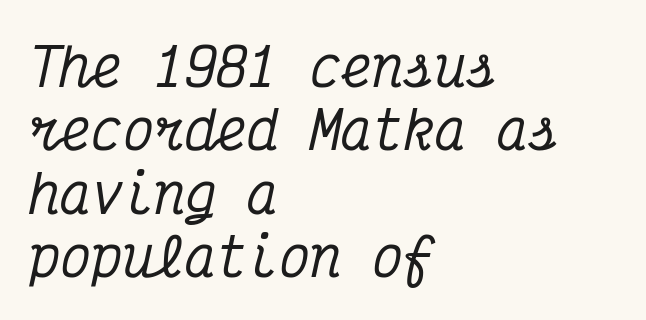
No word sits above an underline. Here the designer chose a console-style face with uniform glyph widths. Casual observation: everything's shoved over to the left. The rendering keeps characters at their native spacing. Yep, those are serifs on the letters. The typography opts for an oblique posture over an upright one.
